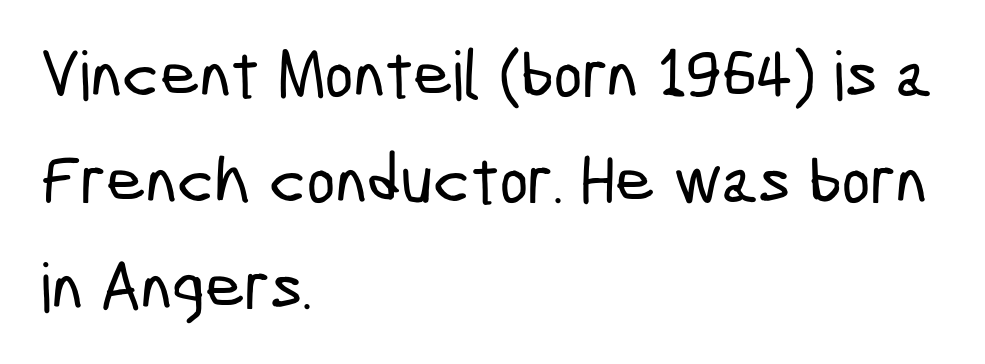
{"serif": "no", "width": "condensed", "stroke_contrast": "low", "x_height": "medium", "monospaced": "no", "underline": "no", "align": "left", "line_spacing": "normal", "line_spacing_ratio": 1.56, "letter_spacing": "normal", "letter_spacing_em": 0.0, "glyph_px": 68}
